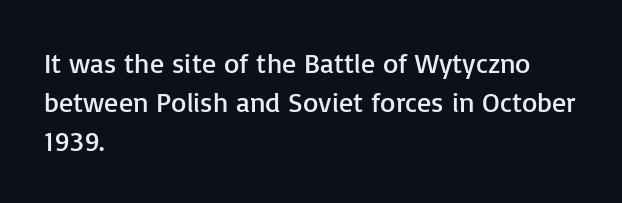
The image shows 28 px regular-weight sans-serif type, upright; set left-aligned, normal line spacing (1.4x), normal letter spacing, not underlined; low stroke contrast and a medium x-height.
